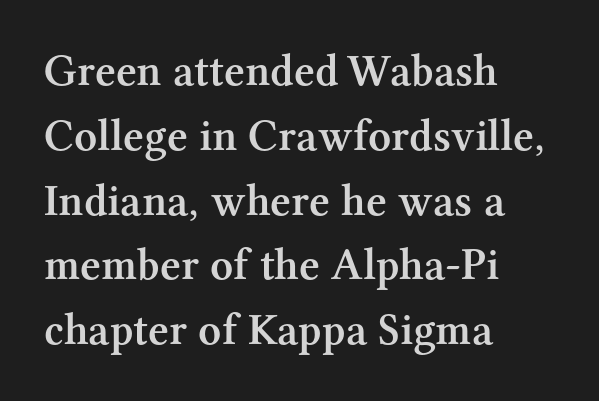
Q: Is the text bold? A: Semi-bold.
Q: Is the text italic (slanted)? A: No, it is upright.
Q: Is the typeface a serif or a sans-serif typeface? A: Serif.
Q: Is the text underlined? A: No.
Q: How is the paragraph aligned? A: Left-aligned.
Q: Is the spacing between letters normal or unusually wide? A: Normal.
Q: Is the spacing between lines tight, normal or loose? A: Normal.
Q: Width (condensed, normal, or wide)? A: Normal.
Q: Stroke contrast? A: Medium.
Q: x-height? A: Medium.
Q: Monospaced? A: No.
